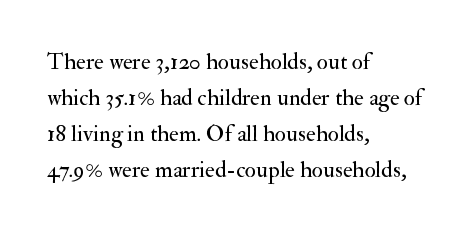
Q: Is the text bold? A: No.
Q: Is the text italic (slanted)? A: No, it is upright.
Q: Is the text underlined? A: No.
Q: How is the paragraph aligned? A: Left-aligned.
Q: Is the spacing between letters normal or unusually wide? A: Normal.
Q: Is the spacing between lines tight, normal or loose? A: Normal.
